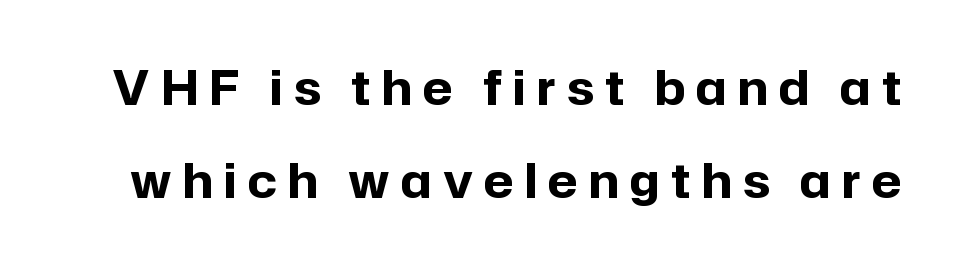
{"serif": "no", "italic": "no", "bold": "yes", "weight": "bold", "width": "normal", "stroke_contrast": "low", "x_height": "medium", "monospaced": "no", "underline": "no", "line_spacing": "loose", "line_spacing_ratio": 1.97, "letter_spacing": "wide", "letter_spacing_em": 0.24, "glyph_px": 47}
